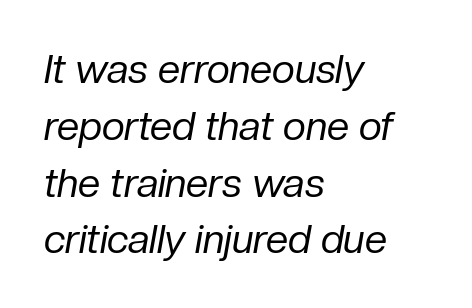
{"italic": "yes", "lean": "right", "slant_degrees": 10, "bold": "no", "weight": "regular", "width": "normal", "stroke_contrast": "low", "x_height": "medium", "monospaced": "no", "underline": "no", "align": "left", "line_spacing": "normal", "line_spacing_ratio": 1.42, "letter_spacing": "normal", "letter_spacing_em": 0.0, "glyph_px": 40}
